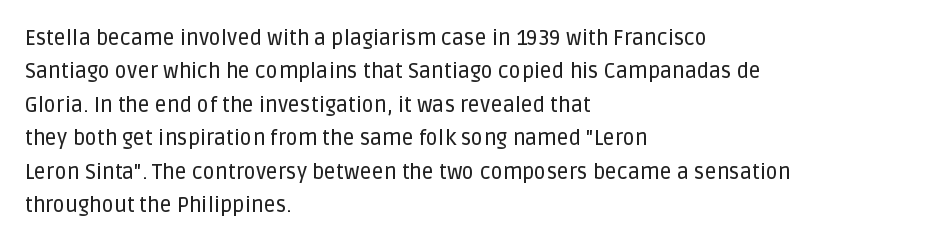
Nobody drew a line under any word here. A student would call this left alignment; a typographer would say flush left, rag right. Rendered with straight, roman letterforms. In terms of leading, this rendering sits right in the middle. Characters follow at the spacing the type designer built in.
